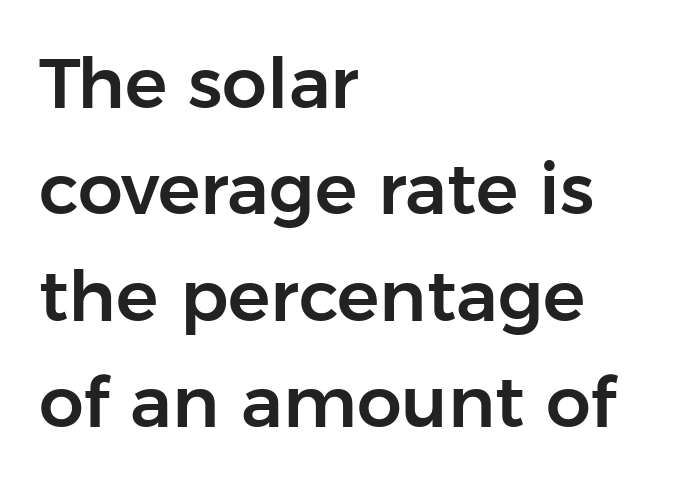
Does extra space separate the letters? No, they use regular spacing. The rendering uses natural spacing where letterforms have individual widths. Left-aligned paragraph, ragged on the right. Ascenders rise straight up at ninety degrees.
